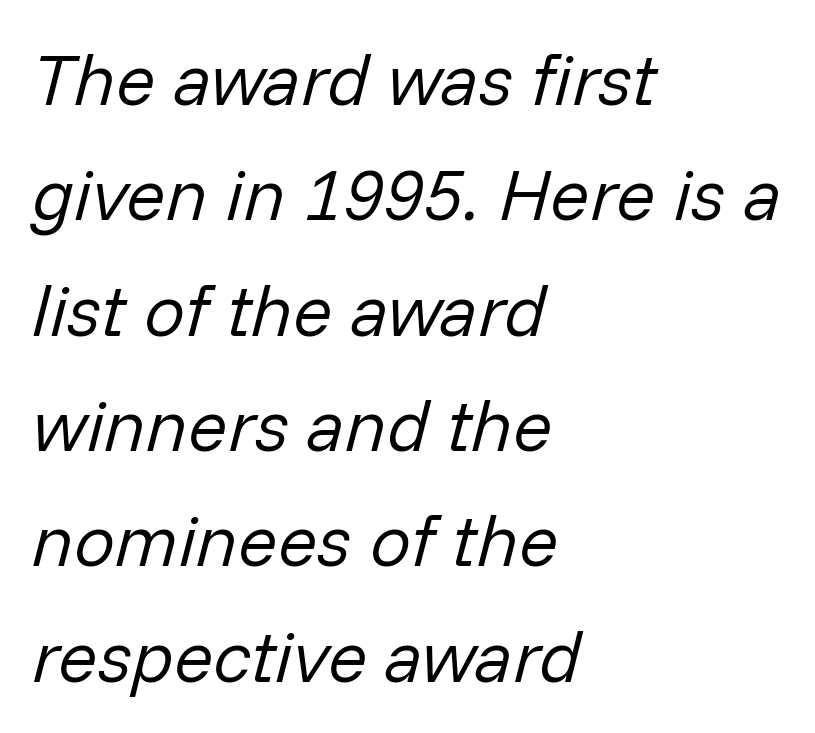
Q: Is the text bold? A: No.
Q: Is the text italic (slanted)? A: Yes, it leans right by about 14 degrees.
Q: Is the text underlined? A: No.
Q: How is the paragraph aligned? A: Left-aligned.
Q: Is the spacing between letters normal or unusually wide? A: Normal.
Q: Is the spacing between lines tight, normal or loose? A: Normal.
Q: Width (condensed, normal, or wide)? A: Normal.
Q: Stroke contrast? A: Low.
Q: x-height? A: Medium.
Q: Monospaced? A: No.
